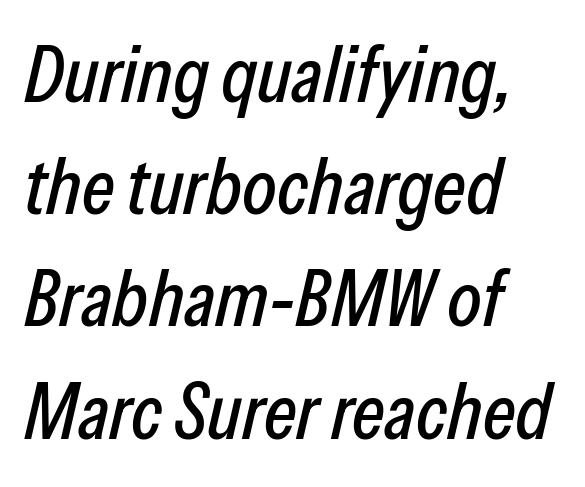
Q: Is the text italic (slanted)? A: Yes, it leans right by about 13 degrees.
Q: Is the text underlined? A: No.
Q: How is the paragraph aligned? A: Left-aligned.
Q: Is the spacing between letters normal or unusually wide? A: Normal.
Q: Is the spacing between lines tight, normal or loose? A: Normal.
Q: Width (condensed, normal, or wide)? A: Condensed.
Q: Stroke contrast? A: Low.
Q: x-height? A: Medium.
Q: Monospaced? A: No.
